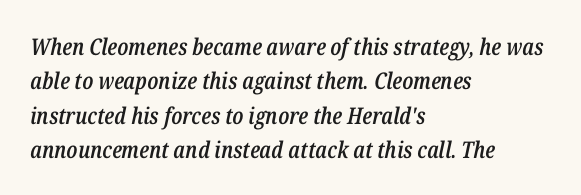
Q: Is the text bold? A: Semi-bold.
Q: Is the text italic (slanted)? A: Yes, it leans right by about 12 degrees.
Q: Is the text underlined? A: No.
Q: How is the paragraph aligned? A: Left-aligned.
Q: Is the spacing between letters normal or unusually wide? A: Normal.
Q: Is the spacing between lines tight, normal or loose? A: Normal.
